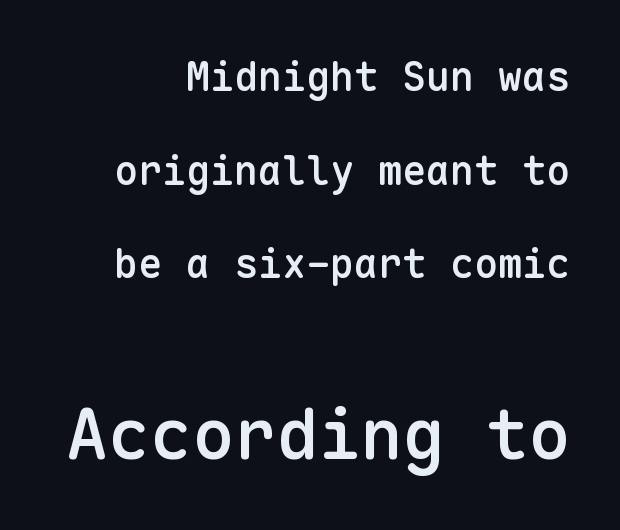
{"serif": "no", "italic": "no", "bold": "semi", "weight": "semibold", "width": "normal", "stroke_contrast": "low", "x_height": "medium", "monospaced": "yes", "underline": "no", "align": "right", "line_spacing": "loose", "line_spacing_ratio": 2.34, "letter_spacing": "normal", "letter_spacing_em": 0.0, "larger_block": "second", "size_ratio": 1.75, "glyph_px": 70}
